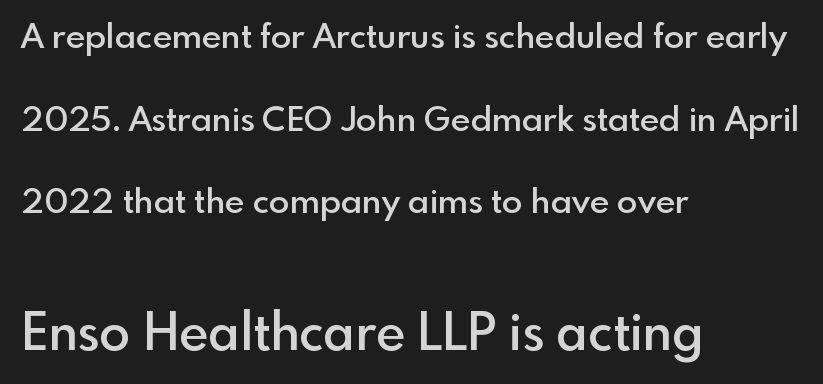
Teacher's note: observe the even left margin — that is flush-left alignment. The words here are not underlined. The characters display no serif detailing; their extremities are plain. Do the characters align in a grid? No, the font is proportional. Does the lettering tilt? It doesn't — this is upright. Rows of type keep a wide berth in the vertical direction.
